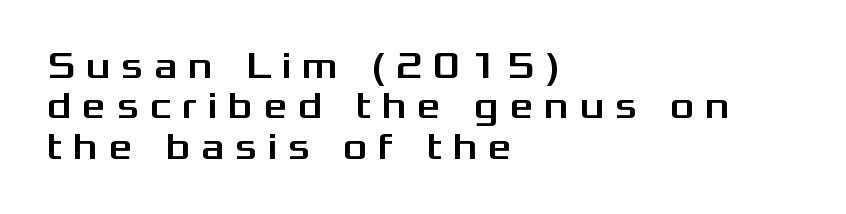
Q: Is the text italic (slanted)? A: No, it is upright.
Q: Is the typeface a serif or a sans-serif typeface? A: Sans-serif.
Q: Is the text underlined? A: No.
Q: How is the paragraph aligned? A: Left-aligned.
Q: Is the spacing between letters normal or unusually wide? A: Unusually wide.
Q: Is the spacing between lines tight, normal or loose? A: Tight.
Q: Width (condensed, normal, or wide)? A: Wide.
Q: Stroke contrast? A: Medium.
Q: x-height? A: Medium.
Q: Monospaced? A: No.
